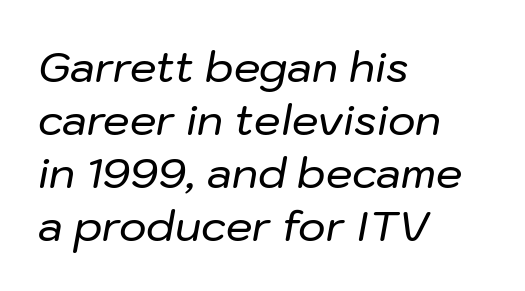
{"italic": "yes", "lean": "right", "slant_degrees": 10, "width": "normal", "stroke_contrast": "low", "x_height": "medium", "monospaced": "no", "underline": "no", "align": "left", "line_spacing": "normal", "line_spacing_ratio": 1.26, "letter_spacing": "normal", "letter_spacing_em": 0.0, "glyph_px": 42}
